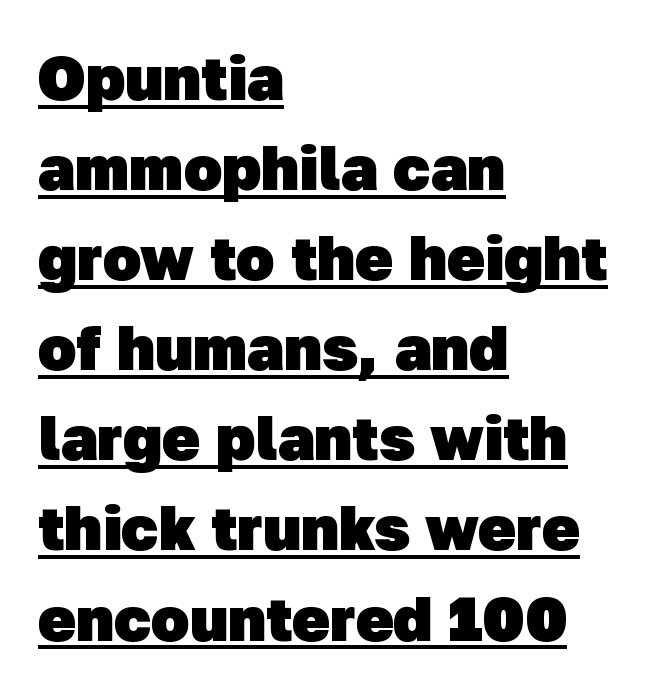
The image shows 63 px heavy sans-serif type; set left-aligned, normal line spacing (1.43x), normal letter spacing, underlined; low stroke contrast and a medium x-height.
